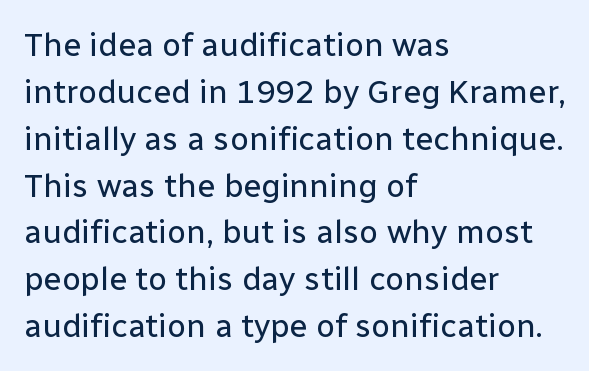
Check the space under the baseline: it is left empty. This sample has the flowing, uneven cadence of proportional lettering. Here the glyphs are tracked normally, forming tight word shapes. No extra ink here — the face is not bold. These lines stack with their left ends in a neat column. The rendering uses a moderate line-height, typical for paragraphs.
